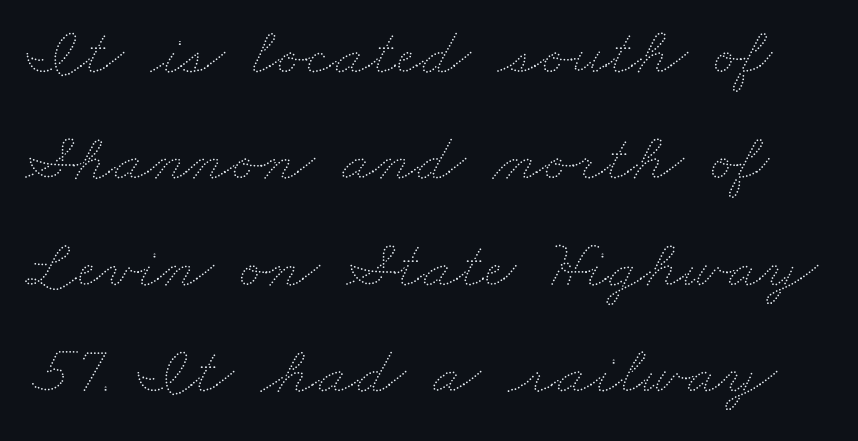
The image shows 69 px thin, wide type; set normal line spacing (1.54x), normal letter spacing, not underlined; medium stroke contrast and a small x-height.
